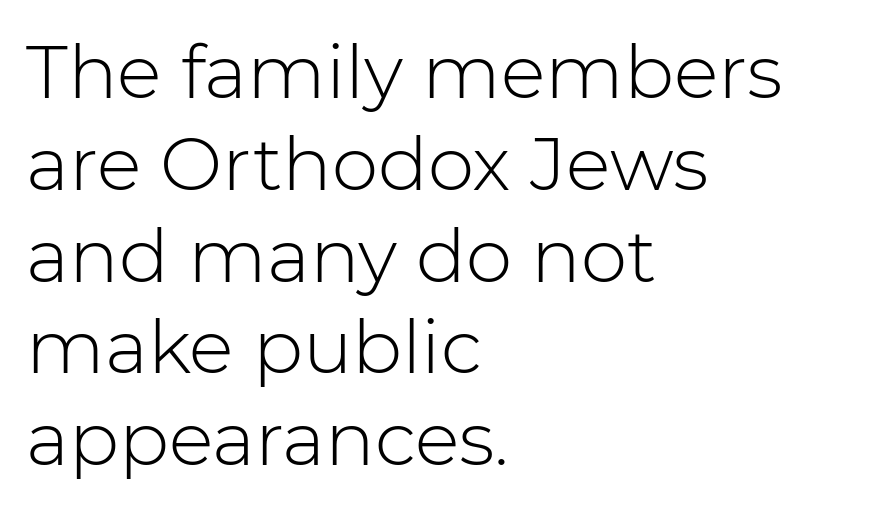
{"serif": "no", "italic": "no", "bold": "no", "weight": "light", "width": "normal", "stroke_contrast": "low", "x_height": "medium", "monospaced": "no", "underline": "no", "align": "left", "line_spacing_ratio": 1.24, "letter_spacing": "normal", "letter_spacing_em": 0.0, "glyph_px": 74}
